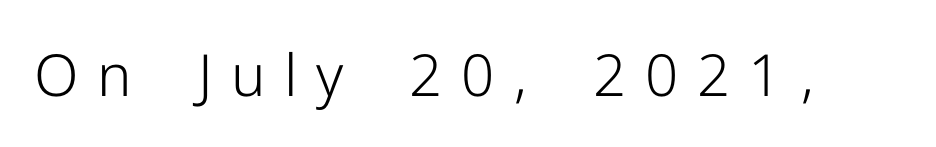
{"serif": "no", "italic": "no", "bold": "no", "weight": "light", "width": "normal", "stroke_contrast": "low", "x_height": "medium", "monospaced": "no", "underline": "no", "letter_spacing": "wide", "letter_spacing_em": 0.32, "glyph_px": 58}
